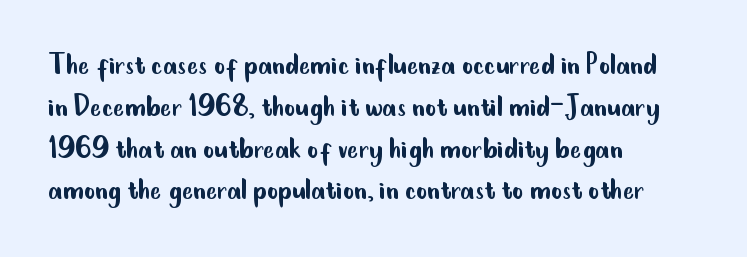
The image shows 34 px regular-weight, condensed sans-serif type, upright; set left-aligned, line spacing 1.23x, normal letter spacing, not underlined; low stroke contrast and a small x-height.
